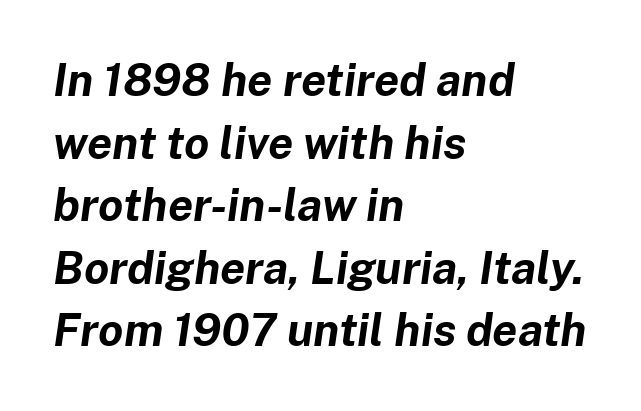
The compositor pushed each line to the left boundary. Italic? Definitely — the glyphs are oblique. These lines sit exactly where default settings would place them. Type without underlining. Nothing unusual about the tracking: characters are spaced as the font intends. Character widths vary here, with narrow letters taking less room than wide ones.
